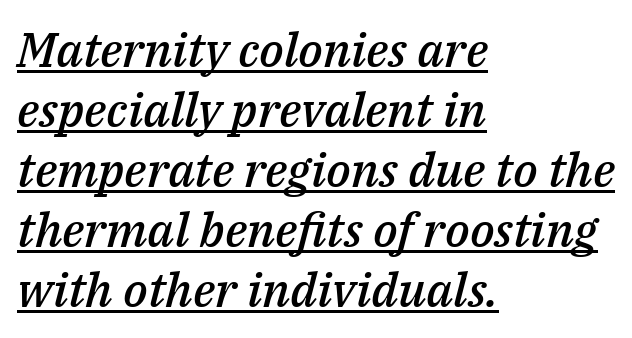
The image shows 48 px semibold type, italic (leaning right); set left-aligned, normal line spacing (1.25x), normal letter spacing, underlined; medium stroke contrast and a medium x-height.
